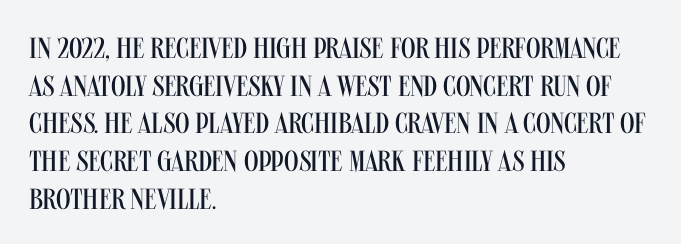
{"serif": "no", "italic": "no", "bold": "no", "weight": "regular", "width": "condensed", "stroke_contrast": "medium", "x_height": "large", "monospaced": "no", "underline": "no", "align": "left", "line_spacing": "normal", "line_spacing_ratio": 1.3, "letter_spacing": "normal", "letter_spacing_em": 0.0, "glyph_px": 29}
